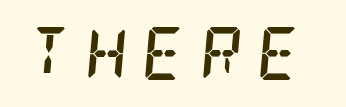
{"serif": "yes", "italic": "yes", "lean": "right", "slant_degrees": 5, "bold": "yes", "weight": "semibold", "width": "condensed", "stroke_contrast": "low", "x_height": "large", "underline": "no", "letter_spacing": "wide", "letter_spacing_em": 0.27, "glyph_px": 53}
